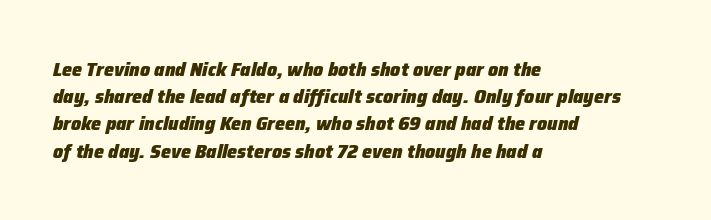
{"italic": "yes", "lean": "right", "slant_degrees": 12, "bold": "yes", "underline": "no", "align": "left", "line_spacing": "normal", "line_spacing_ratio": 1.36, "letter_spacing": "normal", "letter_spacing_em": 0.0, "glyph_px": 20}
